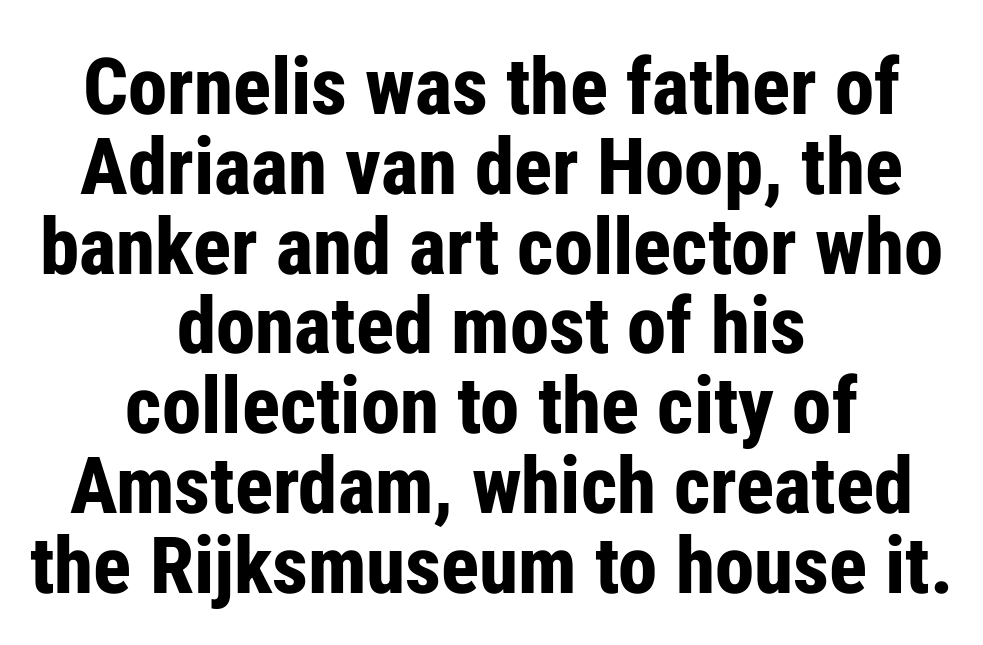
Weight check: bold — yes, fully. The type sits square on the baseline with zero lean. The tracking reads as untouched default to a designer's eye. Note: no serifs on the glyphs.
